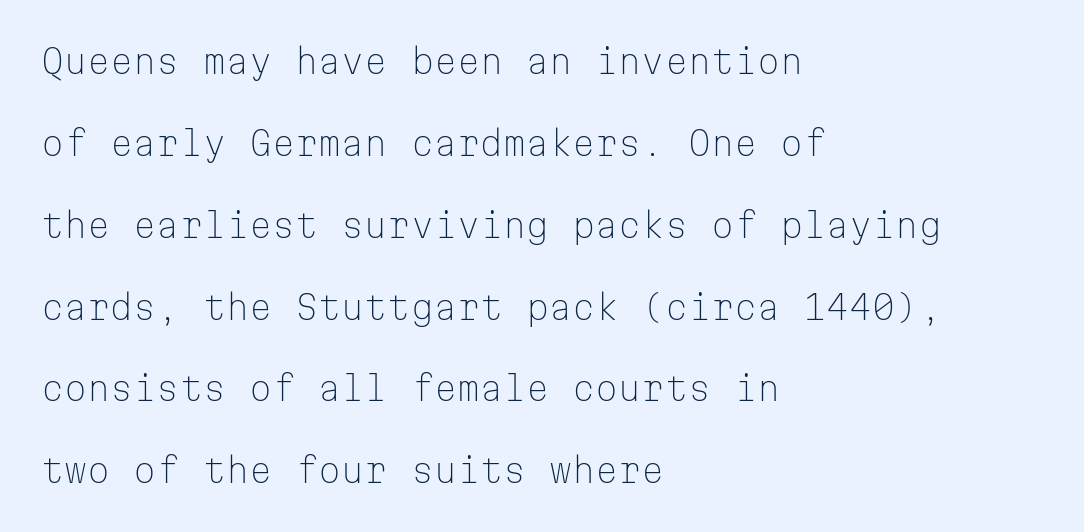
No heavy texture on the line: the type isn't bold. These lines keep a tight, regular rhythm from letter to letter. The font family rendered here belongs to the sans-serif group. Every stem runs plumb, perpendicular to the baseline.
